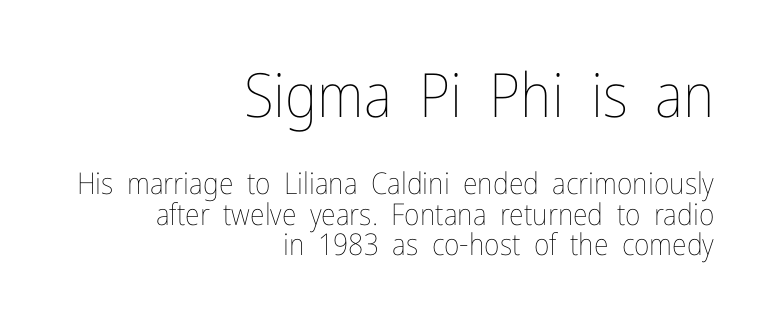
{"italic": "no", "bold": "no", "weight": "thin", "width": "condensed", "stroke_contrast": "low", "x_height": "medium", "monospaced": "no", "underline": "no", "align": "right", "line_spacing": "tight", "line_spacing_ratio": 1.01, "letter_spacing": "normal", "letter_spacing_em": 0.0, "larger_block": "first", "size_ratio": 2.03, "glyph_px": 61}
